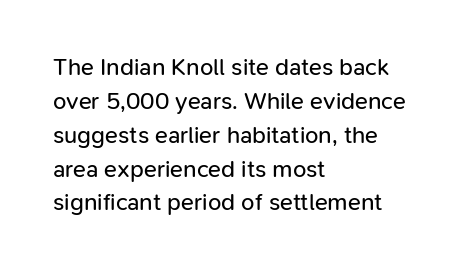
{"italic": "no", "bold": "no", "underline": "no", "align": "left", "line_spacing": "normal", "line_spacing_ratio": 1.41, "letter_spacing": "normal", "letter_spacing_em": 0.0, "glyph_px": 24}
